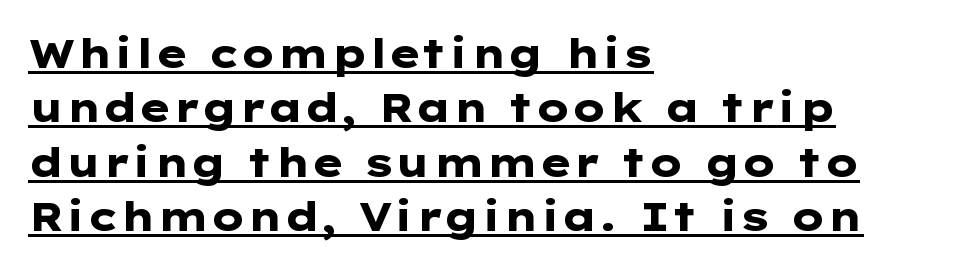
{"serif": "no", "italic": "no", "bold": "yes", "weight": "heavy", "width": "wide", "stroke_contrast": "low", "x_height": "medium", "underline": "yes", "align": "left", "line_spacing": "normal", "line_spacing_ratio": 1.36, "letter_spacing": "normal", "letter_spacing_em": 0.0, "glyph_px": 40}
